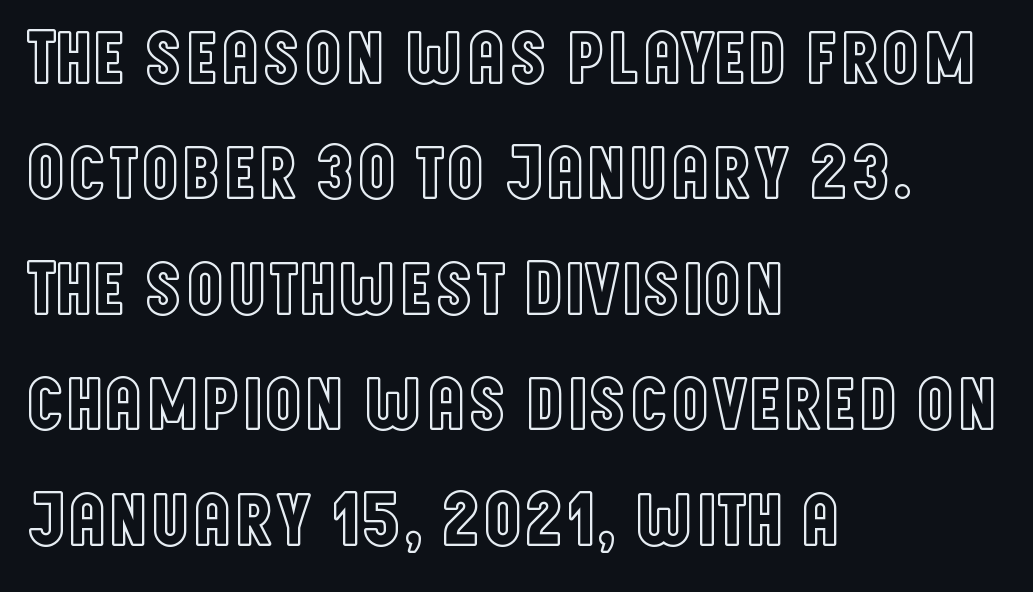
{"italic": "no", "width": "condensed", "x_height": "large", "monospaced": "no", "underline": "no", "align": "left", "line_spacing": "normal", "line_spacing_ratio": 1.5, "letter_spacing": "normal", "letter_spacing_em": 0.0, "glyph_px": 77}
